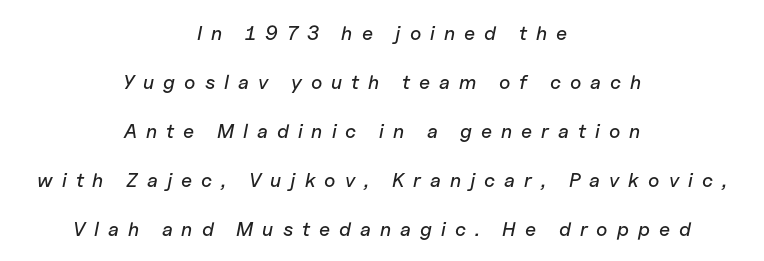
Centered paragraph, ragged on both sides. Vertically, the passage feels expansive, rows floating well apart. Rule under the text: the space is simply empty. Here the glyphs are tracked loosely, breaking word shapes into spaced letters. The whole block is typeset with a tilt.
